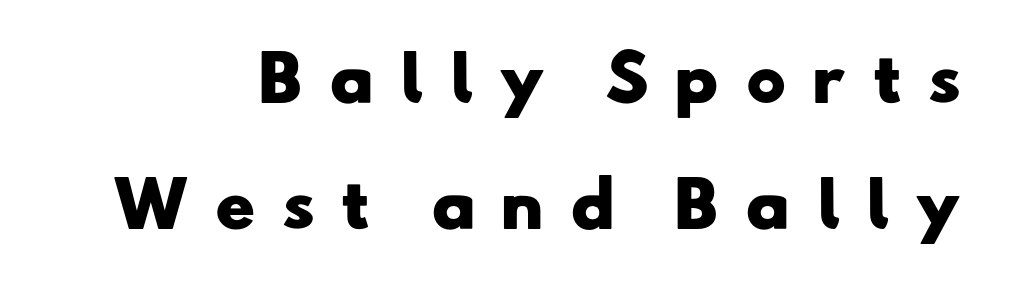
Q: Is the text bold? A: Yes.
Q: Is the typeface a serif or a sans-serif typeface? A: Sans-serif.
Q: Is the text underlined? A: No.
Q: How is the paragraph aligned? A: Right-aligned.
Q: Is the spacing between letters normal or unusually wide? A: Unusually wide.
Q: Is the spacing between lines tight, normal or loose? A: Loose.
Q: Width (condensed, normal, or wide)? A: Wide.
Q: Stroke contrast? A: Low.
Q: x-height? A: Small.
Q: Monospaced? A: No.
